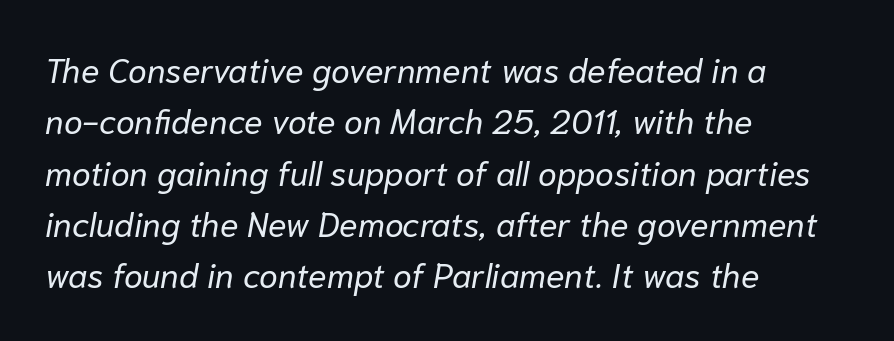
Q: Is the text bold? A: No.
Q: Is the text italic (slanted)? A: Yes, it leans right by about 10 degrees.
Q: Is the text underlined? A: No.
Q: How is the paragraph aligned? A: Left-aligned.
Q: Is the spacing between letters normal or unusually wide? A: Normal.
Q: Is the spacing between lines tight, normal or loose? A: Normal.
Q: Width (condensed, normal, or wide)? A: Normal.
Q: Stroke contrast? A: Low.
Q: x-height? A: Medium.
Q: Monospaced? A: No.
